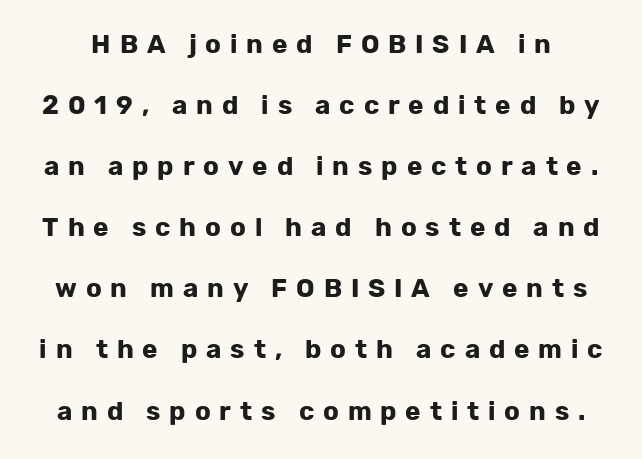
{"italic": "no", "bold": "yes", "underline": "no", "line_spacing": "loose", "line_spacing_ratio": 2.35, "letter_spacing": "wide", "letter_spacing_em": 0.34, "glyph_px": 26}
